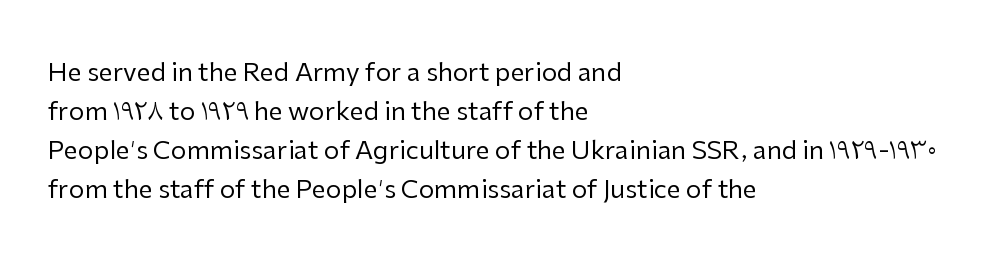
The image shows 25 px text type, upright; set left-aligned, normal line spacing (1.56x), normal letter spacing, not underlined.
